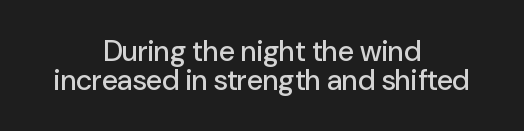
Q: Is the text italic (slanted)? A: No, it is upright.
Q: Is the typeface a serif or a sans-serif typeface? A: Sans-serif.
Q: Is the text underlined? A: No.
Q: How is the paragraph aligned? A: Centered.
Q: Is the spacing between letters normal or unusually wide? A: Normal.
Q: Is the spacing between lines tight, normal or loose? A: Tight.
Q: Width (condensed, normal, or wide)? A: Normal.
Q: Stroke contrast? A: Low.
Q: x-height? A: Medium.
Q: Monospaced? A: No.
